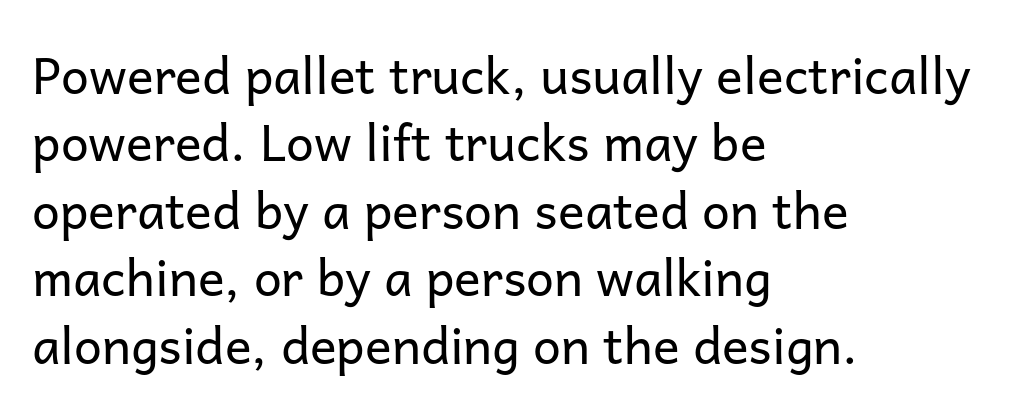
{"serif": "no", "italic": "no", "bold": "no", "weight": "regular", "width": "normal", "stroke_contrast": "low", "x_height": "medium", "monospaced": "no", "underline": "no", "align": "left", "line_spacing": "normal", "line_spacing_ratio": 1.35, "letter_spacing": "normal", "letter_spacing_em": 0.0, "glyph_px": 50}
